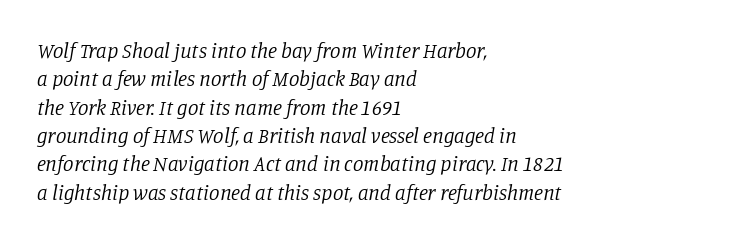
The cut favours lightness, reaching ordinary text weight at its darkest. Letter spacing: default. The block of text has a typical density, with ordinary space between rows. The compositor pushed each line to the left boundary. Notice how the stems are inclined rather than vertical — that's the hallmark of italics.
